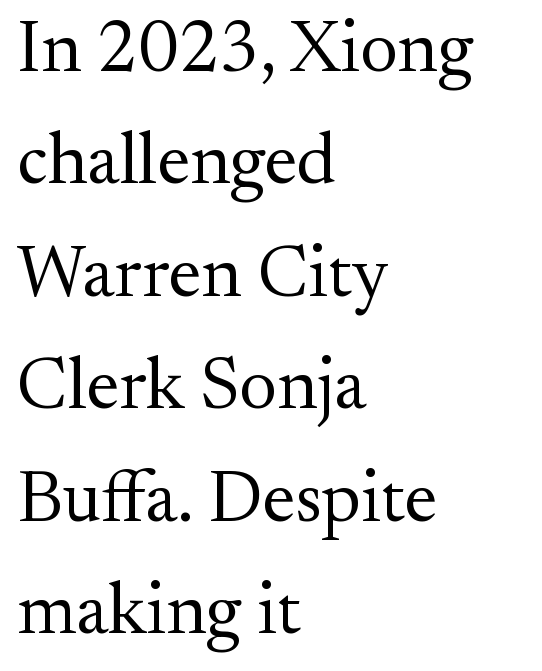
The image shows 73 px regular-weight serif type, upright; set left-aligned, normal line spacing (1.54x), normal letter spacing, not underlined; medium stroke contrast and a small x-height.
